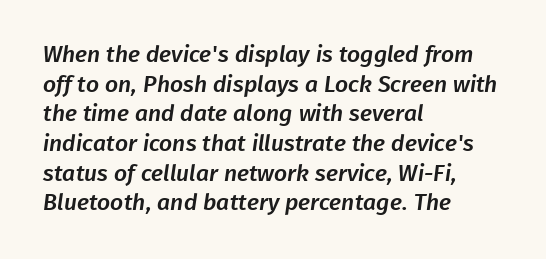
{"underline": "no", "align": "left", "line_spacing": "normal", "line_spacing_ratio": 1.29, "letter_spacing": "normal", "letter_spacing_em": 0.0, "glyph_px": 23}
